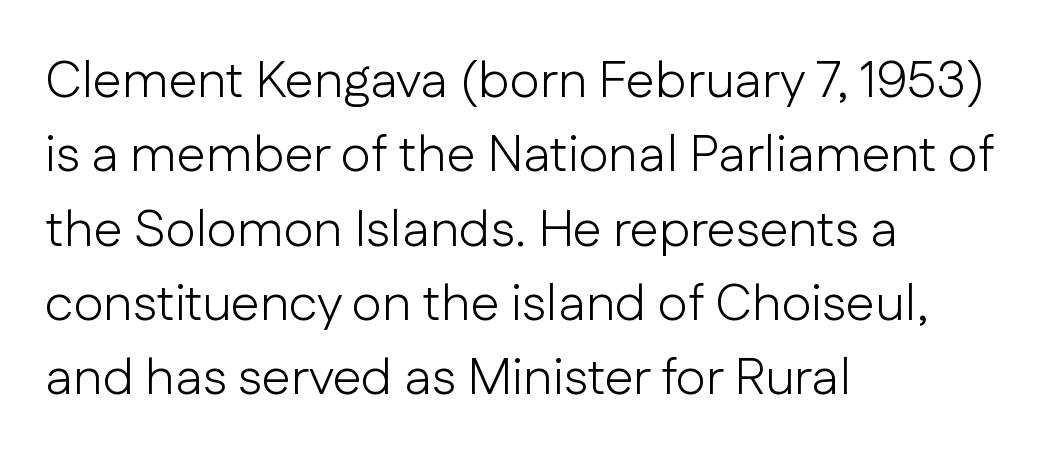
The compositor pushed each line to the left boundary. Each word holds together tightly as a unit, with standard inter-letter gaps. Check where the strokes stop: nothing finishes them off — pure sans. The area under the type is left untouched.
